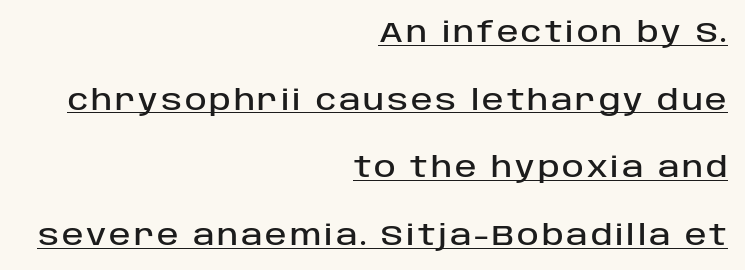
{"serif": "no", "italic": "no", "width": "normal", "stroke_contrast": "low", "x_height": "large", "monospaced": "no", "underline": "yes", "align": "right", "line_spacing": "loose", "line_spacing_ratio": 2.33, "glyph_px": 29}
